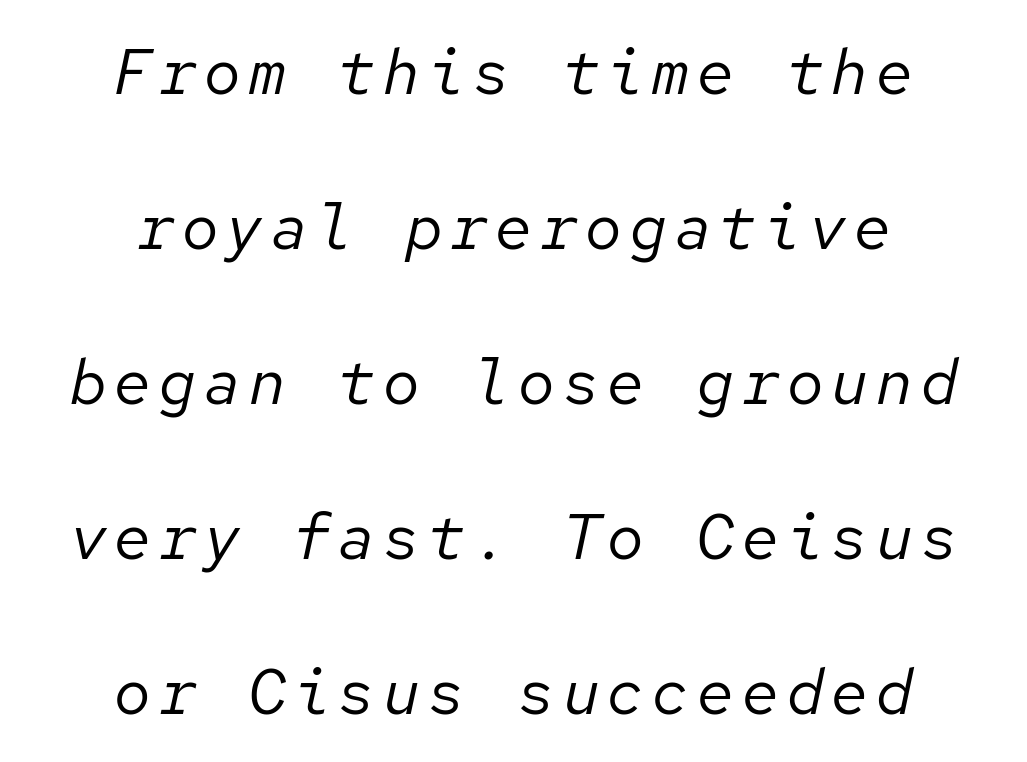
Q: Is the text bold? A: No.
Q: Is the text italic (slanted)? A: Yes, it leans right by about 12 degrees.
Q: Is the text underlined? A: No.
Q: How is the paragraph aligned? A: Centered.
Q: Is the spacing between lines tight, normal or loose? A: Loose.
Q: Width (condensed, normal, or wide)? A: Normal.
Q: Stroke contrast? A: Low.
Q: x-height? A: Medium.
Q: Monospaced? A: Yes.
